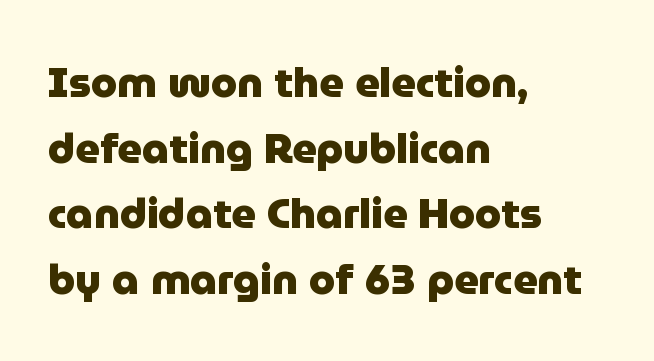
{"serif": "no", "italic": "no", "bold": "yes", "weight": "heavy", "width": "normal", "stroke_contrast": "low", "x_height": "medium", "monospaced": "no", "underline": "no", "align": "left", "line_spacing": "normal", "line_spacing_ratio": 1.56, "letter_spacing": "normal", "letter_spacing_em": 0.0, "glyph_px": 42}
